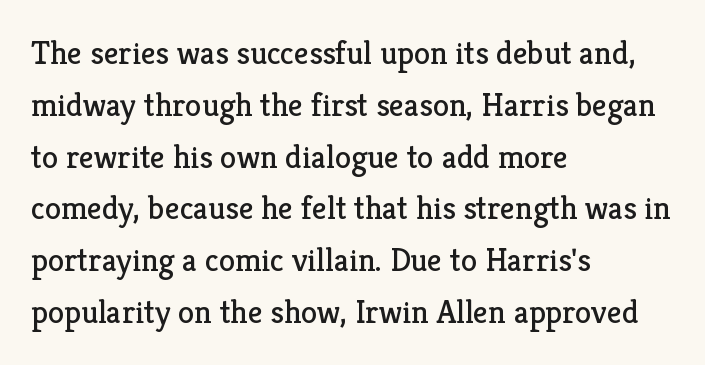
Underline: absent. The letters advance in unequal steps, a hallmark of proportional type. If you drew a ruler down the left edge, every line would touch it. A serif font was chosen for this passage. Regarding leading, the lines here are spaced in the standard way.
